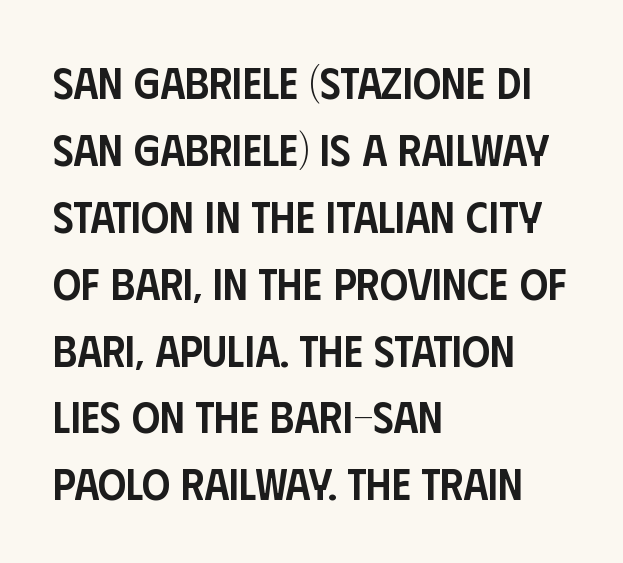
Q: Is the text bold? A: Semi-bold.
Q: Is the text italic (slanted)? A: No, it is upright.
Q: Is the typeface a serif or a sans-serif typeface? A: Sans-serif.
Q: Is the text underlined? A: No.
Q: How is the paragraph aligned? A: Left-aligned.
Q: Is the spacing between letters normal or unusually wide? A: Normal.
Q: Is the spacing between lines tight, normal or loose? A: Normal.
Q: Width (condensed, normal, or wide)? A: Condensed.
Q: Stroke contrast? A: Low.
Q: x-height? A: Large.
Q: Monospaced? A: No.
